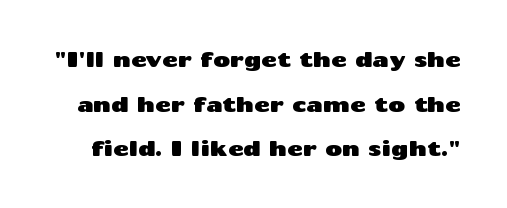
Nobody touched the tracking dial on this one. Unlike italic type, these characters show no tilt at all. Check the space under the baseline: it is left empty. The vertical gap from one line to the next is large.
